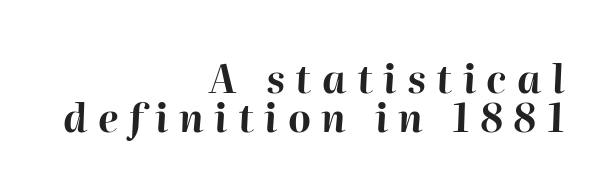
Q: Is the text bold? A: Yes.
Q: Is the text italic (slanted)? A: Yes, it leans right by about 2 degrees.
Q: Is the text underlined? A: No.
Q: How is the paragraph aligned? A: Right-aligned.
Q: Is the spacing between letters normal or unusually wide? A: Unusually wide.
Q: Is the spacing between lines tight, normal or loose? A: Tight.
Q: Width (condensed, normal, or wide)? A: Normal.
Q: Stroke contrast? A: High.
Q: x-height? A: Medium.
Q: Monospaced? A: No.
